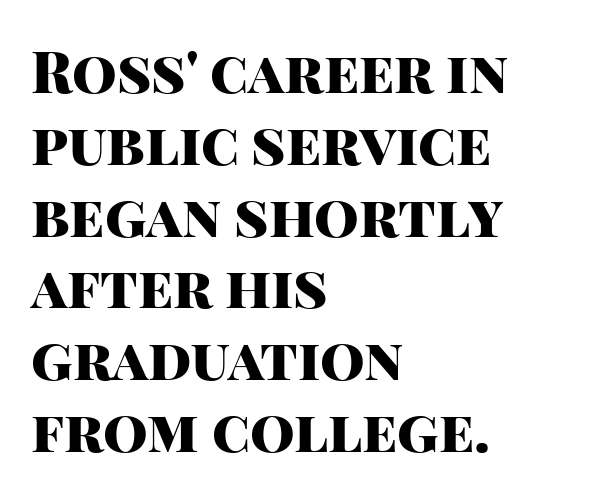
The image shows 57 px heavy sans-serif type, upright; set left-aligned, normal line spacing (1.26x), normal letter spacing, not underlined; high stroke contrast and a large x-height.
